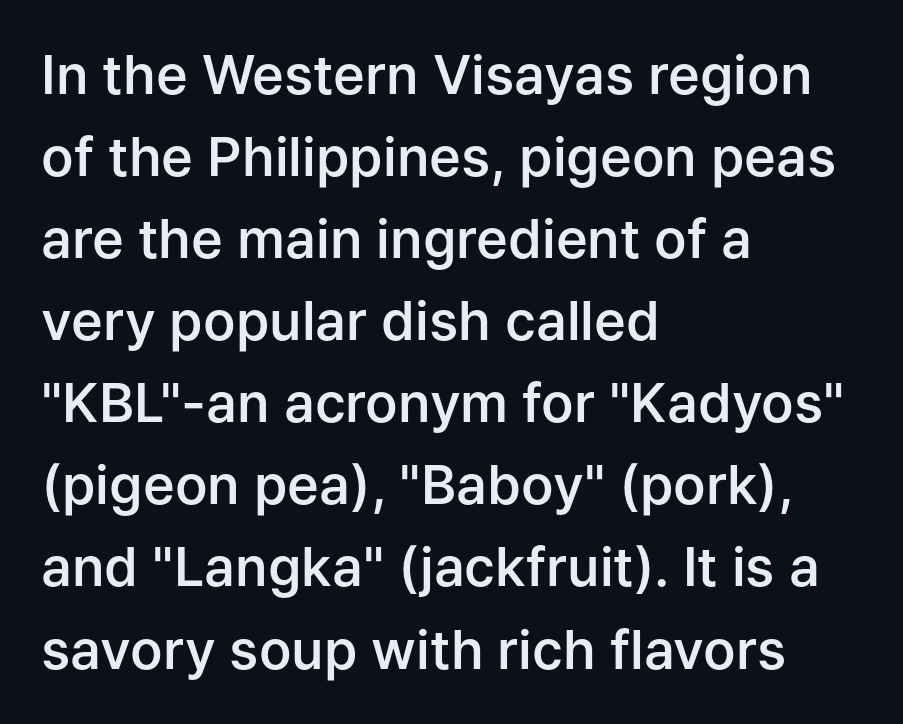
Letterform terminals end flat and unadorned throughout the passage. Looks like regular typesetting: each glyph gets only the width it needs. Compared with an ordinary text face, these strokes are moderately heavier — a semibold. Notice how descenders clear the ascenders below comfortably — that's standard leading. The typesetter chose a ragged-right arrangement here.
